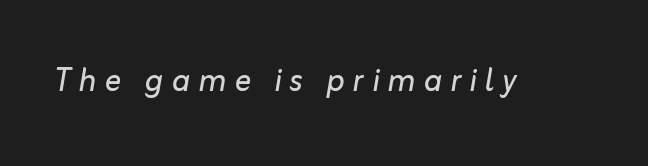
Stroke thickness stays within the range of a standard reading face or lighter. You can tell it's italic because the verticals aren't actually vertical. Glyph-to-glyph distance is far greater than everyday printed text. No word sits above an underline.
